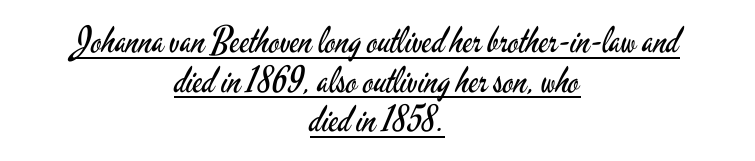
Q: Is the text bold? A: No.
Q: Is the text italic (slanted)? A: Yes.
Q: Is the typeface a serif or a sans-serif typeface? A: Sans-serif.
Q: Is the text underlined? A: Yes.
Q: How is the paragraph aligned? A: Centered.
Q: Is the spacing between letters normal or unusually wide? A: Normal.
Q: Is the spacing between lines tight, normal or loose? A: Tight.
Q: Width (condensed, normal, or wide)? A: Condensed.
Q: Stroke contrast? A: Low.
Q: x-height? A: Small.
Q: Monospaced? A: No.
